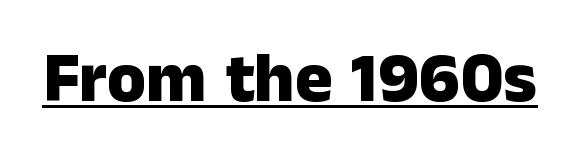
{"serif": "no", "italic": "no", "bold": "yes", "weight": "heavy", "width": "normal", "stroke_contrast": "low", "x_height": "medium", "monospaced": "no", "underline": "yes", "letter_spacing": "normal", "letter_spacing_em": 0.0, "glyph_px": 70}
